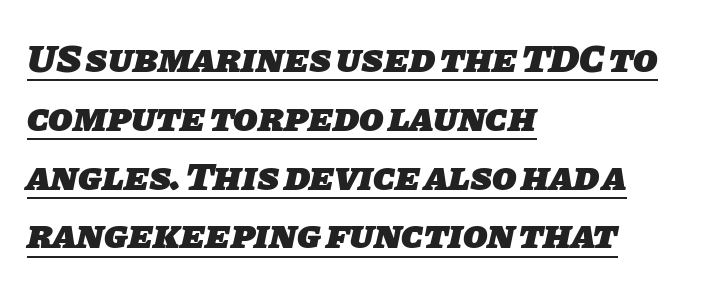
Q: Is the text bold? A: Yes.
Q: Is the typeface a serif or a sans-serif typeface? A: Serif.
Q: Is the text underlined? A: Yes.
Q: How is the paragraph aligned? A: Left-aligned.
Q: Is the spacing between letters normal or unusually wide? A: Normal.
Q: Is the spacing between lines tight, normal or loose? A: Normal.
Q: Width (condensed, normal, or wide)? A: Normal.
Q: Stroke contrast? A: Low.
Q: x-height? A: Large.
Q: Monospaced? A: No.
